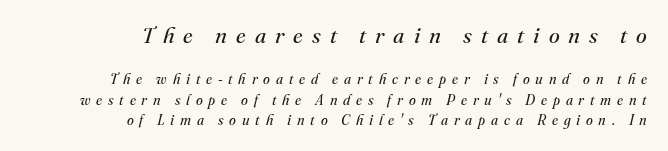
The image shows 22 px text type, italic (leaning right); set right-aligned, normal line spacing (1.45x), unusually wide letter spacing (+0.41 em), not underlined; the first (top) block is 1.57x larger.
